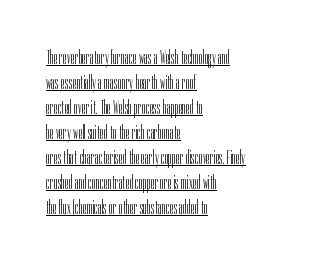
The image shows 20 px text type, upright; set left-aligned, normal line spacing (1.25x), normal letter spacing, underlined.
